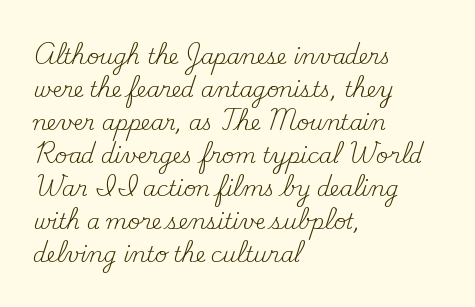
This rendering features lettering with no underline. Summary of weight: not heavy and not bold. The typesetter chose a ragged-right arrangement here. The vertical gap from one line to the next is medium.
